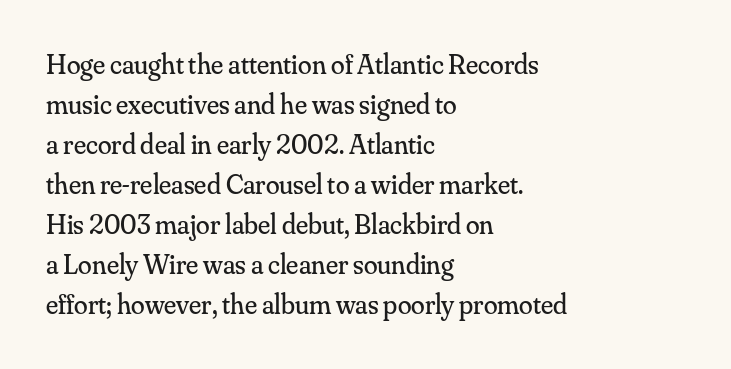
The image shows 28 px regular-weight serif type, upright; set left-aligned, normal line spacing (1.43x), normal letter spacing, not underlined; medium stroke contrast and a small x-height.
